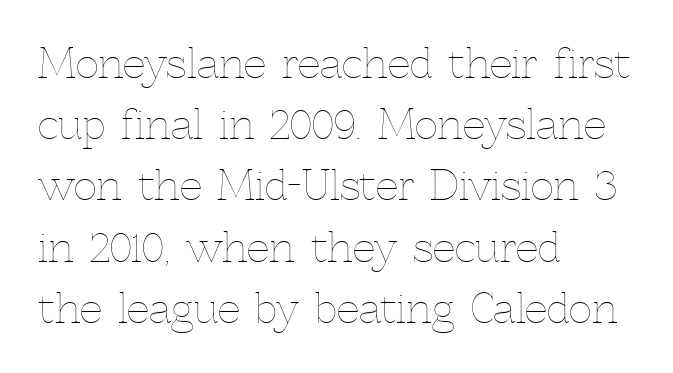
The image shows 40 px thin type, upright; set left-aligned, normal line spacing (1.53x), normal letter spacing, not underlined; a medium x-height.
